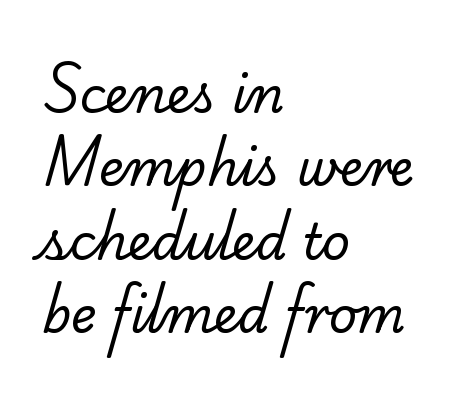
{"bold": "no", "weight": "regular", "width": "normal", "stroke_contrast": "low", "x_height": "small", "monospaced": "no", "underline": "no", "align": "left", "line_spacing": "normal", "line_spacing_ratio": 1.5, "letter_spacing": "normal", "letter_spacing_em": 0.0, "glyph_px": 49}
